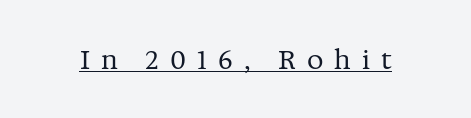
The image shows 26 px text type, upright; set unusually wide letter spacing (+0.42 em), underlined.
